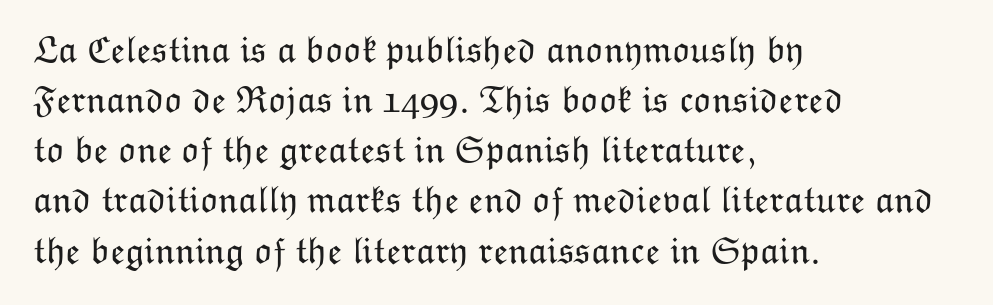
The image shows 38 px light type, upright; set left-aligned, normal line spacing (1.32x), normal letter spacing, not underlined; low stroke contrast and a medium x-height.
